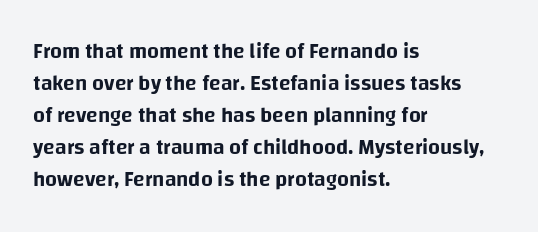
{"italic": "no", "underline": "no", "align": "left", "line_spacing": "normal", "line_spacing_ratio": 1.52, "letter_spacing": "normal", "letter_spacing_em": 0.0, "glyph_px": 21}
